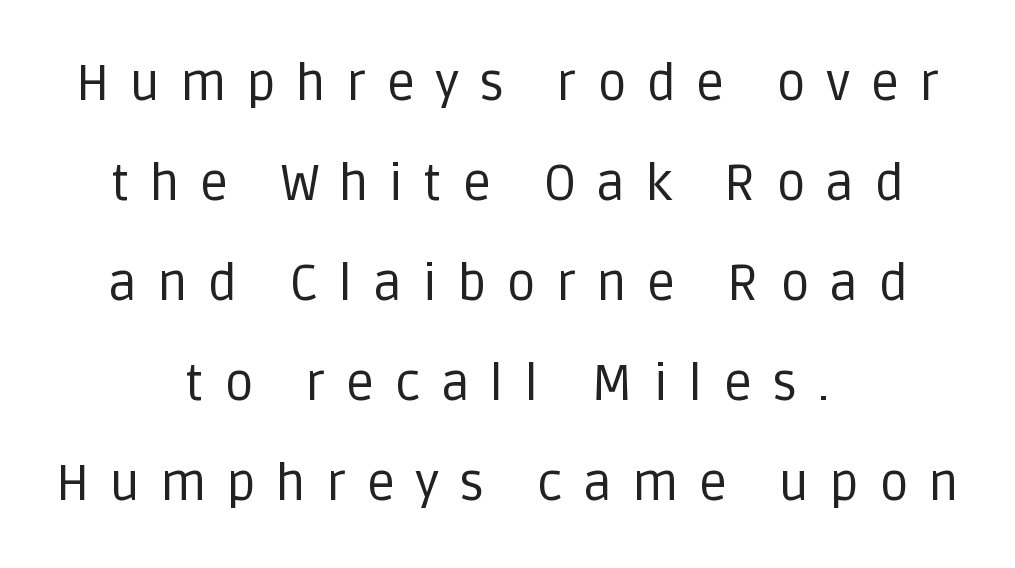
Nope, not italic — everything's standing straight. Spacing verdict: proportional, widths tailored to each character. The horizontal fit of the characters is loose and conspicuously gappy. Regarding leading, the lines here are spaced well apart. This is not heavy type; no bold has been used.
